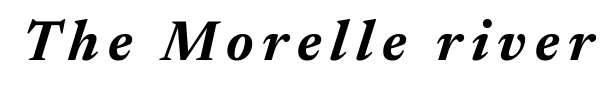
{"italic": "yes", "lean": "right", "slant_degrees": 17, "bold": "yes", "weight": "bold", "width": "normal", "stroke_contrast": "medium", "x_height": "medium", "monospaced": "no", "underline": "no", "glyph_px": 56}
